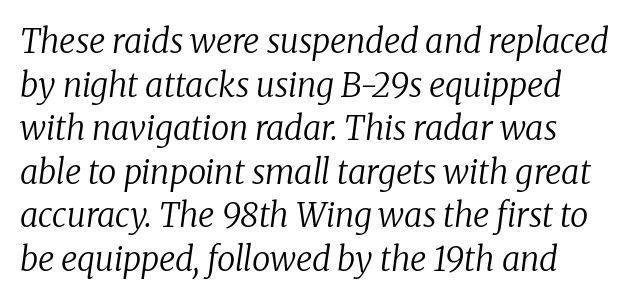
The image shows 33 px regular-weight serif type, italic (leaning right); set normal line spacing (1.32x), normal letter spacing, not underlined; low stroke contrast and a medium x-height.
